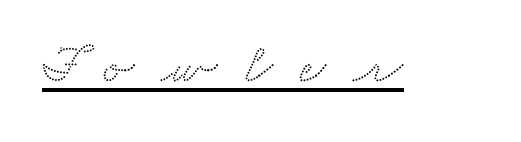
Q: Is the typeface a serif or a sans-serif typeface? A: Serif.
Q: Is the text underlined? A: Yes.
Q: Is the spacing between letters normal or unusually wide? A: Unusually wide.
Q: Width (condensed, normal, or wide)? A: Wide.
Q: Stroke contrast? A: Medium.
Q: x-height? A: Small.
Q: Monospaced? A: No.
